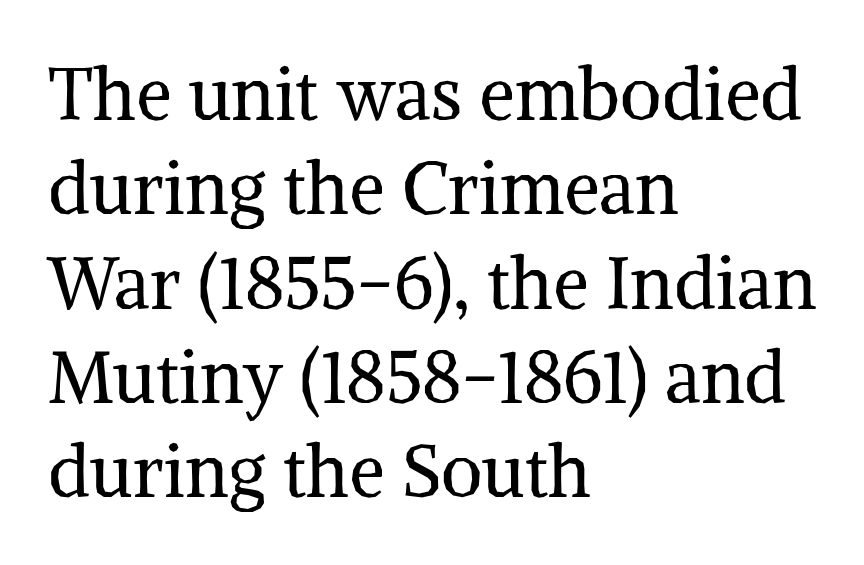
Q: Is the text bold? A: No.
Q: Is the text italic (slanted)? A: No, it is upright.
Q: Is the typeface a serif or a sans-serif typeface? A: Serif.
Q: Is the text underlined? A: No.
Q: How is the paragraph aligned? A: Left-aligned.
Q: Is the spacing between letters normal or unusually wide? A: Normal.
Q: Is the spacing between lines tight, normal or loose? A: Normal.
Q: Width (condensed, normal, or wide)? A: Normal.
Q: Stroke contrast? A: Medium.
Q: x-height? A: Medium.
Q: Monospaced? A: No.
